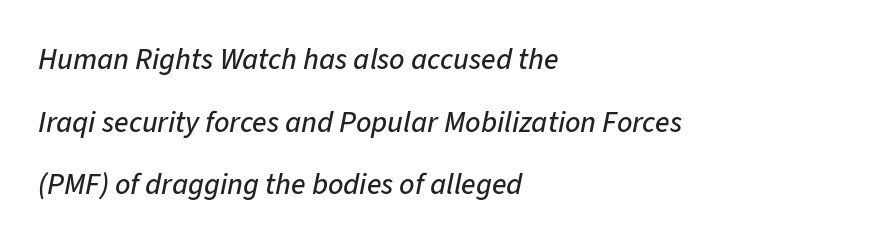
Students, note that the glyphs here touch the page at normal intervals. Do the characters align in a grid? No, the font is proportional. The lines in this sample share a left origin and differ only in where they stop. Style check: oblique. Whoever set this chose breathing room over compactness in the vertical rhythm.
